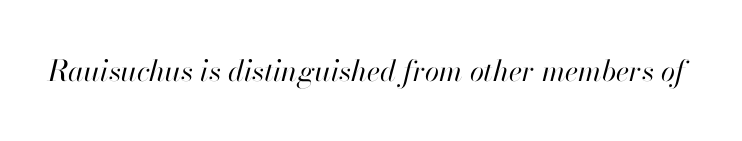
{"italic": "yes", "lean": "right", "slant_degrees": 13, "bold": "no", "weight": "regular", "width": "normal", "stroke_contrast": "high", "x_height": "small", "monospaced": "no", "underline": "no", "letter_spacing": "normal", "letter_spacing_em": 0.0, "glyph_px": 29}
